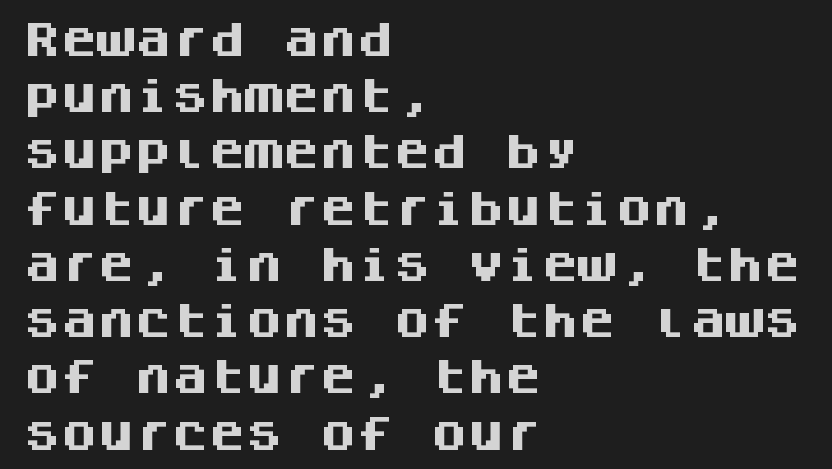
The image shows 37 px heavy sans-serif type, upright, monospaced; set left-aligned, normal line spacing (1.52x), normal letter spacing, not underlined; medium stroke contrast and a large x-height.
